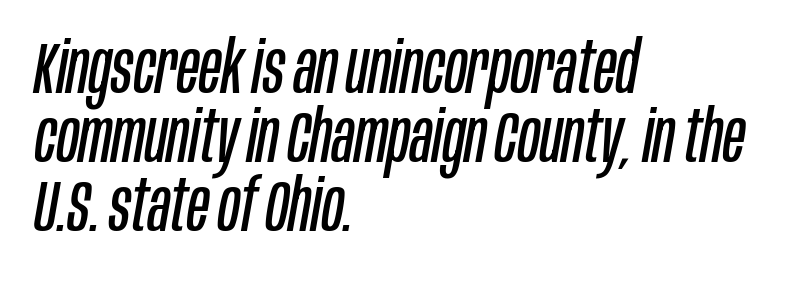
Q: Is the text bold? A: No.
Q: Is the text italic (slanted)? A: Yes, it leans right by about 10 degrees.
Q: Is the text underlined? A: No.
Q: How is the paragraph aligned? A: Left-aligned.
Q: Is the spacing between letters normal or unusually wide? A: Normal.
Q: Is the spacing between lines tight, normal or loose? A: Tight.
Q: Width (condensed, normal, or wide)? A: Condensed.
Q: Stroke contrast? A: Low.
Q: x-height? A: Large.
Q: Monospaced? A: No.
